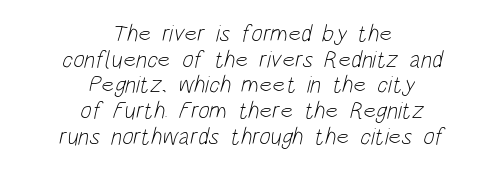
Q: Is the text bold? A: No.
Q: Is the text underlined? A: No.
Q: How is the paragraph aligned? A: Centered.
Q: Is the spacing between letters normal or unusually wide? A: Normal.
Q: Is the spacing between lines tight, normal or loose? A: Tight.
